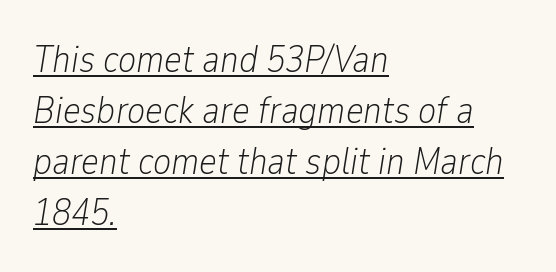
{"italic": "yes", "lean": "right", "slant_degrees": 9, "bold": "no", "weight": "light", "width": "condensed", "stroke_contrast": "low", "x_height": "medium", "monospaced": "no", "underline": "yes", "align": "left", "line_spacing": "normal", "line_spacing_ratio": 1.34, "letter_spacing": "normal", "letter_spacing_em": 0.0, "glyph_px": 38}
